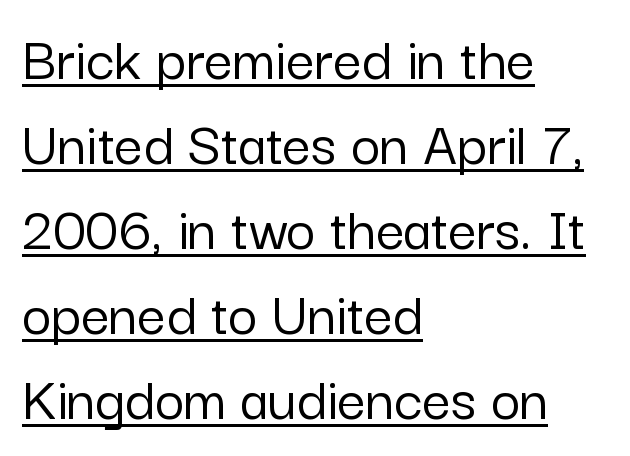
The image shows 63 px sans-serif type, upright; set left-aligned, normal line spacing (1.35x), normal letter spacing, underlined; low stroke contrast and a medium x-height.
